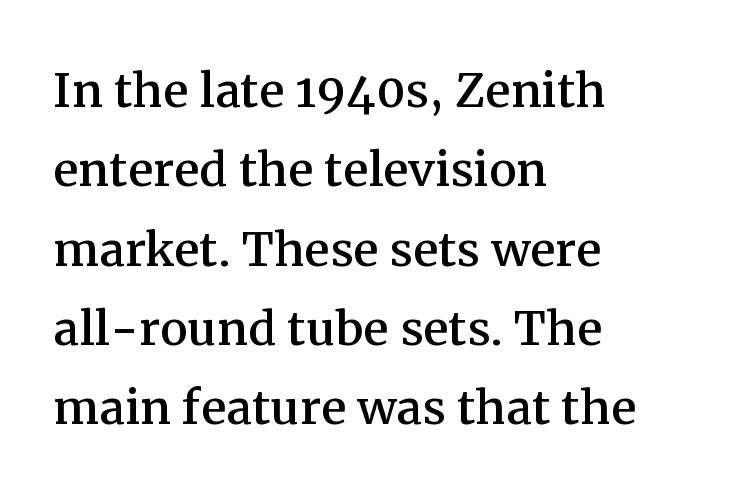
The image shows 62 px serif type, upright; set left-aligned, normal line spacing (1.28x), normal letter spacing, not underlined; medium stroke contrast and a medium x-height.
